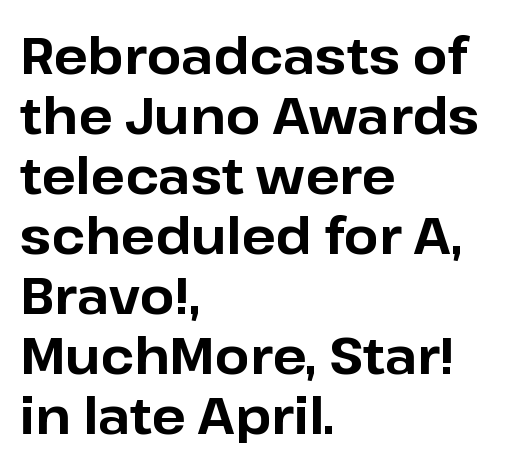
Quick note: underline off. Check where the strokes stop: nothing finishes them off — pure sans. Spacing verdict: proportional, widths tailored to each character. What stands out about the letter spacing? Nothing — it is the standard amount. Strokes here are thick enough to call this a true bold.
